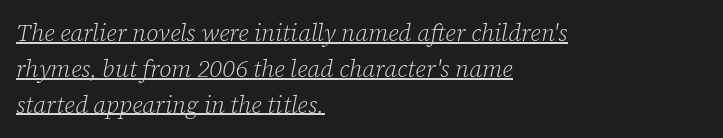
The image shows 24 px text type, italic (leaning right); set left-aligned, normal line spacing (1.49x), normal letter spacing, underlined.
